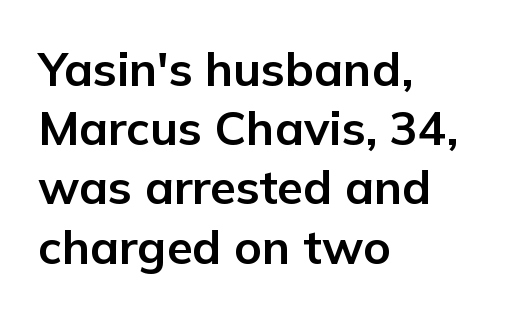
The lines are quadded left. These lines were composed using upright roman letters. In terms of letterspacing, this is plain default setting. Looks like regular typesetting: each glyph gets only the width it needs. Regarding leading, the lines here are spaced in the standard way. A bare baseline throughout the passage.
